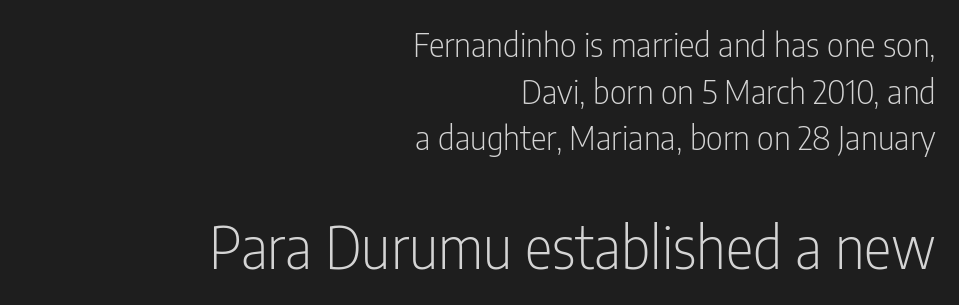
{"serif": "no", "italic": "no", "bold": "no", "weight": "light", "width": "condensed", "stroke_contrast": "low", "x_height": "medium", "monospaced": "no", "underline": "no", "align": "right", "line_spacing": "normal", "line_spacing_ratio": 1.41, "letter_spacing": "normal", "letter_spacing_em": 0.0, "larger_block": "second", "size_ratio": 1.76, "glyph_px": 58}
